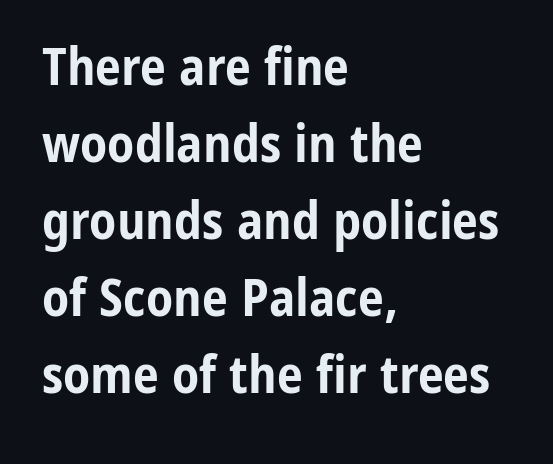
Q: Is the text bold? A: Yes.
Q: Is the text italic (slanted)? A: No, it is upright.
Q: Is the typeface a serif or a sans-serif typeface? A: Sans-serif.
Q: Is the text underlined? A: No.
Q: How is the paragraph aligned? A: Left-aligned.
Q: Is the spacing between letters normal or unusually wide? A: Normal.
Q: Is the spacing between lines tight, normal or loose? A: Normal.
Q: Width (condensed, normal, or wide)? A: Condensed.
Q: Stroke contrast? A: Low.
Q: x-height? A: Medium.
Q: Monospaced? A: No.
